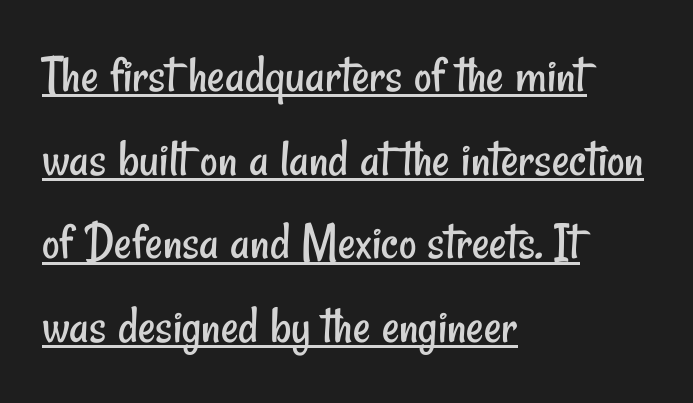
Q: Is the text bold? A: No.
Q: Is the typeface a serif or a sans-serif typeface? A: Sans-serif.
Q: Is the text underlined? A: Yes.
Q: How is the paragraph aligned? A: Left-aligned.
Q: Is the spacing between letters normal or unusually wide? A: Normal.
Q: Is the spacing between lines tight, normal or loose? A: Normal.
Q: Width (condensed, normal, or wide)? A: Condensed.
Q: Stroke contrast? A: Low.
Q: x-height? A: Small.
Q: Monospaced? A: No.
